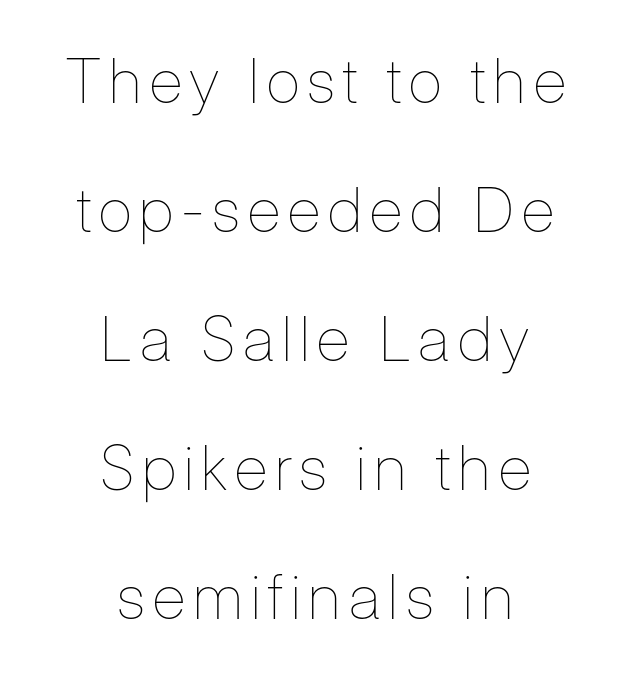
{"italic": "no", "bold": "no", "weight": "thin", "width": "condensed", "stroke_contrast": "low", "x_height": "medium", "monospaced": "no", "underline": "no", "align": "center", "line_spacing": "loose", "line_spacing_ratio": 2.08, "glyph_px": 62}
